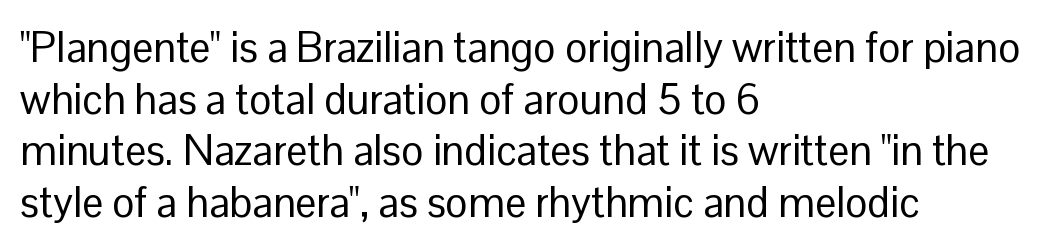
The image shows 42 px regular-weight sans-serif type, upright; set left-aligned, line spacing 1.23x, normal letter spacing, not underlined; low stroke contrast and a medium x-height.
